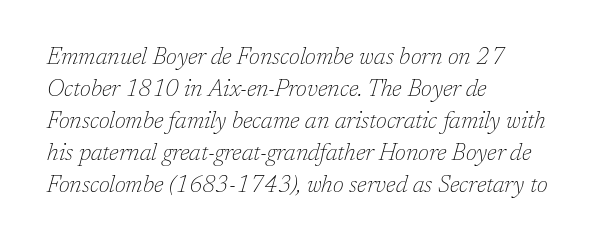
Q: Is the text bold? A: No.
Q: Is the text italic (slanted)? A: Yes, it leans right by about 17 degrees.
Q: Is the text underlined? A: No.
Q: How is the paragraph aligned? A: Left-aligned.
Q: Is the spacing between letters normal or unusually wide? A: Normal.
Q: Is the spacing between lines tight, normal or loose? A: Normal.
